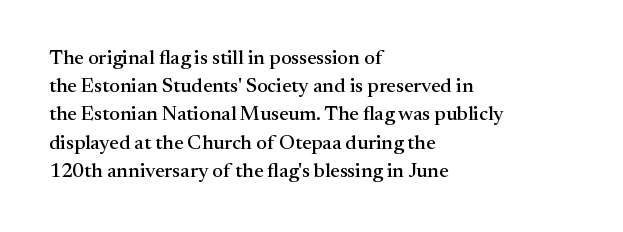
Q: Is the text italic (slanted)? A: No, it is upright.
Q: Is the text underlined? A: No.
Q: How is the paragraph aligned? A: Left-aligned.
Q: Is the spacing between letters normal or unusually wide? A: Normal.
Q: Is the spacing between lines tight, normal or loose? A: Normal.
